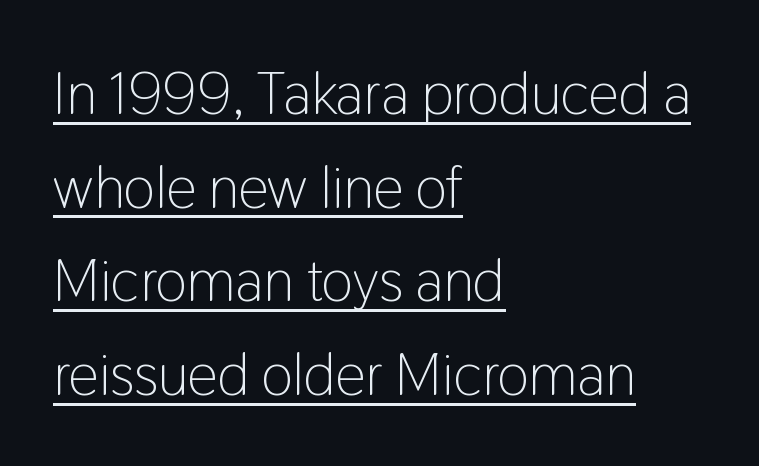
Q: Is the text bold? A: No.
Q: Is the text italic (slanted)? A: No, it is upright.
Q: Is the typeface a serif or a sans-serif typeface? A: Sans-serif.
Q: Is the text underlined? A: Yes.
Q: How is the paragraph aligned? A: Left-aligned.
Q: Is the spacing between letters normal or unusually wide? A: Normal.
Q: Is the spacing between lines tight, normal or loose? A: Normal.
Q: Width (condensed, normal, or wide)? A: Condensed.
Q: Stroke contrast? A: Low.
Q: x-height? A: Medium.
Q: Monospaced? A: No.
